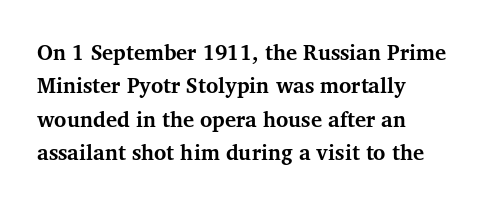
{"italic": "no", "bold": "yes", "underline": "no", "align": "left", "line_spacing": "normal", "line_spacing_ratio": 1.59, "letter_spacing": "normal", "letter_spacing_em": 0.0, "glyph_px": 21}
